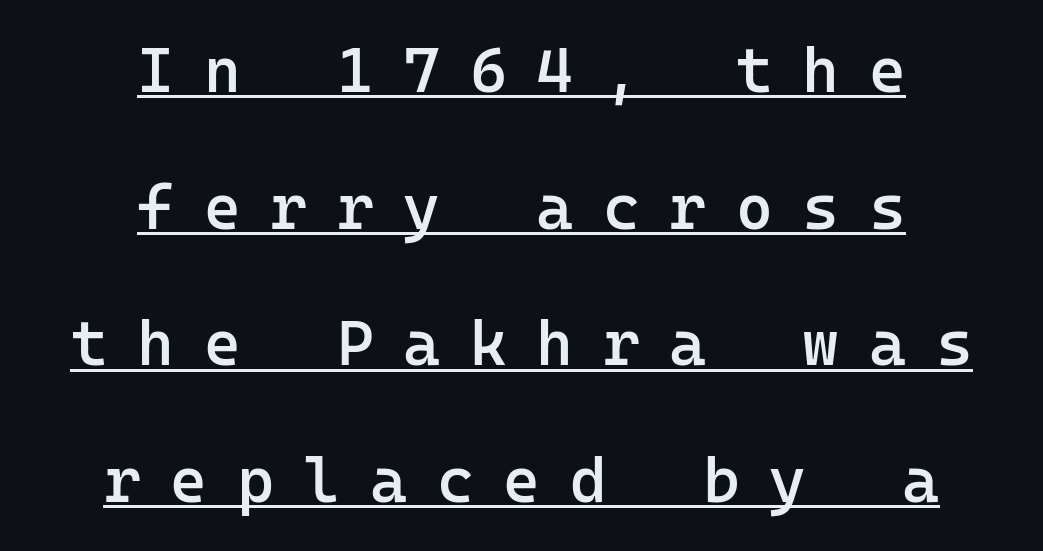
Q: Is the text bold? A: Semi-bold.
Q: Is the text italic (slanted)? A: No, it is upright.
Q: Is the typeface a serif or a sans-serif typeface? A: Sans-serif.
Q: Is the text underlined? A: Yes.
Q: How is the paragraph aligned? A: Centered.
Q: Is the spacing between letters normal or unusually wide? A: Unusually wide.
Q: Is the spacing between lines tight, normal or loose? A: Loose.
Q: Width (condensed, normal, or wide)? A: Normal.
Q: Stroke contrast? A: Low.
Q: x-height? A: Medium.
Q: Monospaced? A: Yes.
